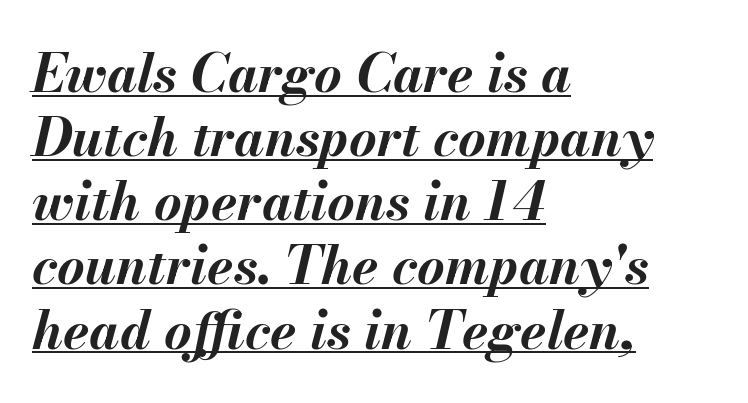
{"italic": "yes", "lean": "right", "slant_degrees": 13, "bold": "yes", "weight": "bold", "width": "normal", "stroke_contrast": "medium", "x_height": "small", "monospaced": "no", "underline": "yes", "align": "left", "line_spacing_ratio": 1.21, "letter_spacing": "normal", "letter_spacing_em": 0.0, "glyph_px": 53}
